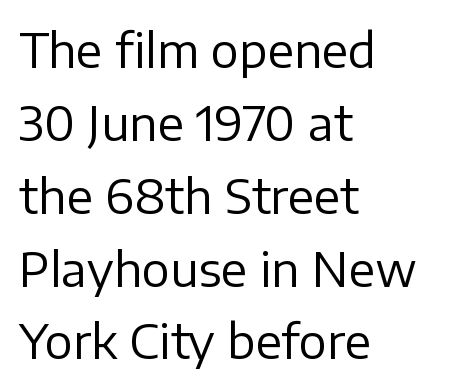
The image shows 47 px regular-weight sans-serif type, upright; set left-aligned, normal line spacing (1.55x), normal letter spacing, not underlined; low stroke contrast and a medium x-height.
